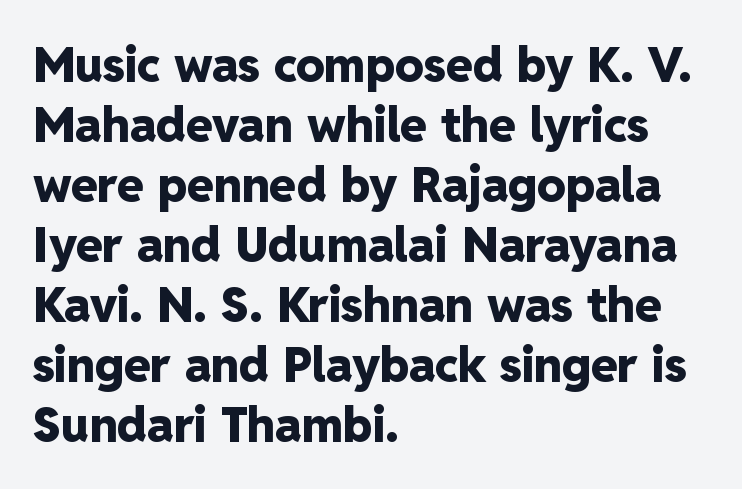
Varying glyph widths throughout — classic text-font behaviour. The setting favours the left margin, as ordinary paragraphs usually do. The specimen omits any rule beneath the text block's lines. Serif or sans? Sans — the stroke terminals are bare. Does the lettering tilt? It doesn't — this is upright. What's the leading like? Ordinary, nothing unusual.
